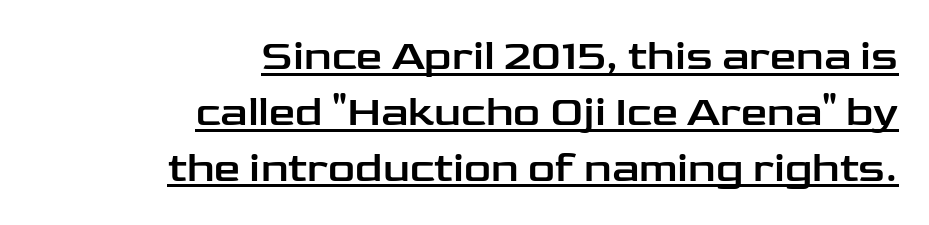
{"serif": "no", "italic": "no", "width": "wide", "stroke_contrast": "low", "x_height": "medium", "monospaced": "no", "underline": "yes", "align": "right", "line_spacing": "normal", "line_spacing_ratio": 1.33, "letter_spacing": "normal", "letter_spacing_em": 0.0, "glyph_px": 42}
